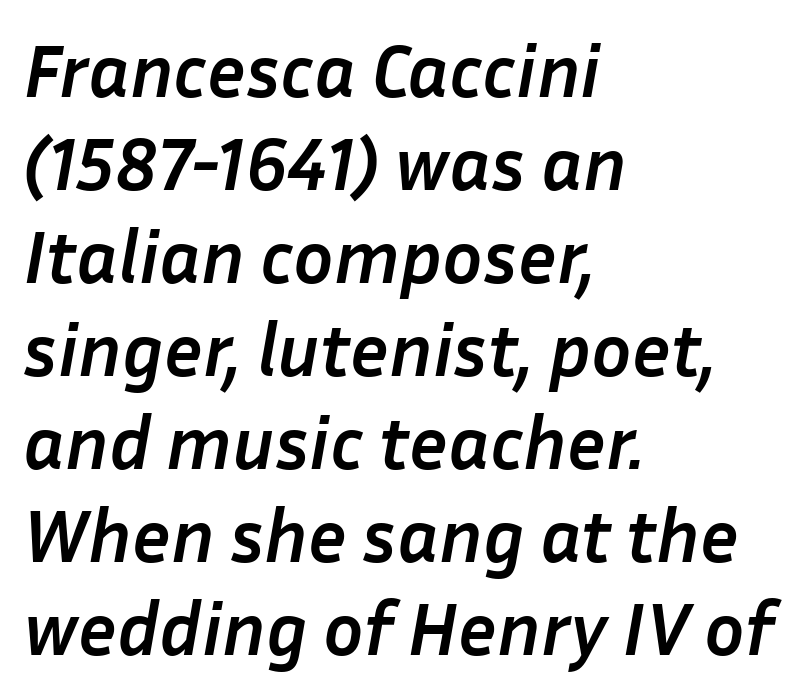
The image shows 75 px semibold type, italic (leaning right); set left-aligned, line spacing 1.24x, normal letter spacing, not underlined; low stroke contrast and a medium x-height.
